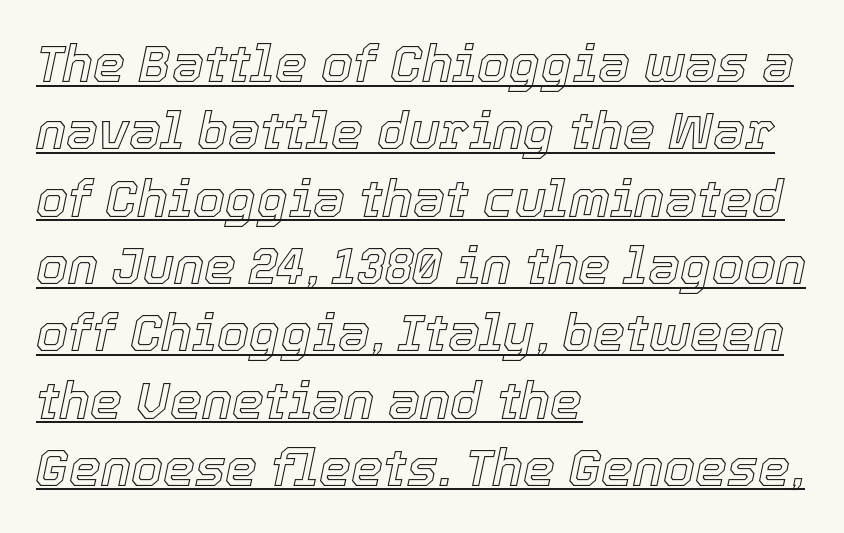
The image shows 51 px text type, italic (leaning right); set left-aligned, normal line spacing (1.32x), normal letter spacing, underlined; a medium x-height.
